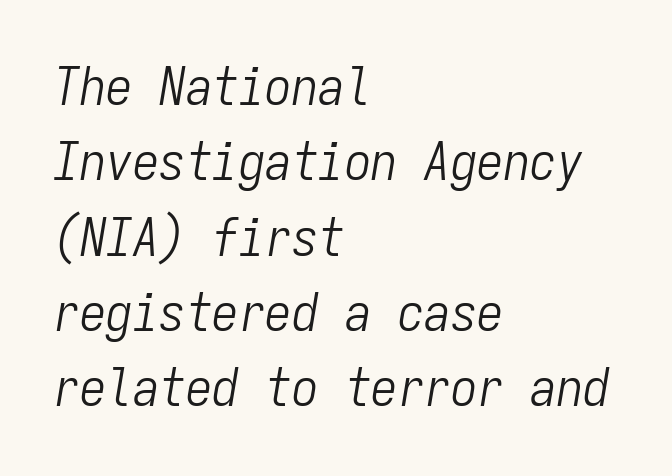
Tracking here is standard; glyphs follow each other at the usual distance. The glyphs look as if they've been sheared to an angle. Stems here are at most as thick as an everyday book face. Note the uniform advance width — an 'i' takes as much space as an 'm'.
